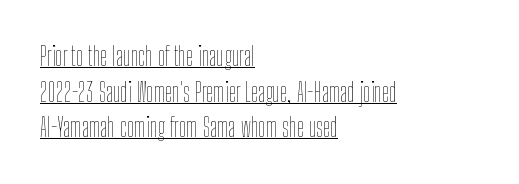
Q: Is the text bold? A: No.
Q: Is the text italic (slanted)? A: No, it is upright.
Q: Is the text underlined? A: Yes.
Q: How is the paragraph aligned? A: Left-aligned.
Q: Is the spacing between letters normal or unusually wide? A: Normal.
Q: Is the spacing between lines tight, normal or loose? A: Normal.
